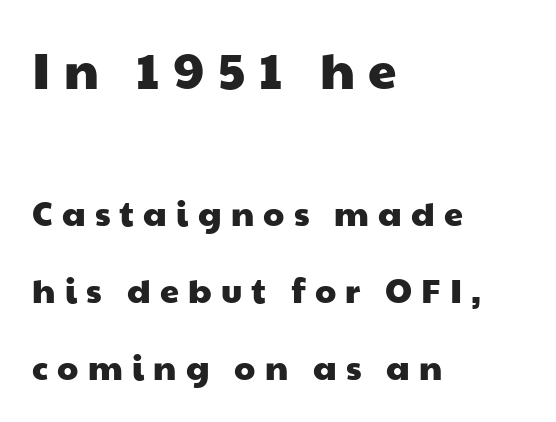
There is plenty of visible air inserted between adjacent glyphs. This sample has the flowing, uneven cadence of proportional lettering. The words here are not underlined. A sans-serif font was chosen for this passage. The passage is arranged the way most books set body copy — flush left.
